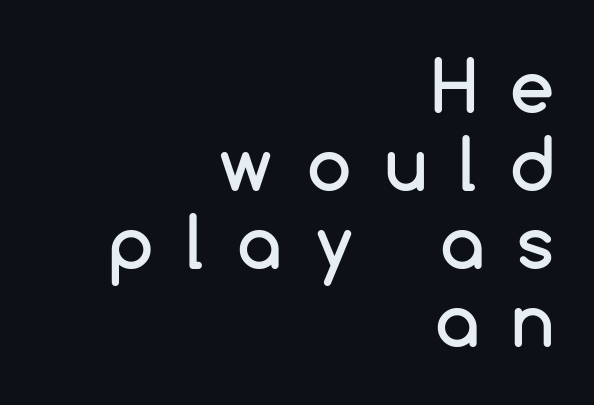
The image shows 71 px sans-serif type, upright; set right-aligned, tight line spacing (1.1x), unusually wide letter spacing (+0.47 em), not underlined; low stroke contrast and a medium x-height.
